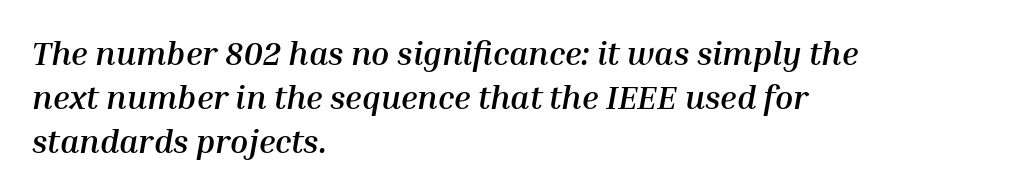
Q: Is the text bold? A: Yes.
Q: Is the text italic (slanted)? A: Yes, it leans right by about 10 degrees.
Q: Is the text underlined? A: No.
Q: How is the paragraph aligned? A: Left-aligned.
Q: Is the spacing between letters normal or unusually wide? A: Normal.
Q: Is the spacing between lines tight, normal or loose? A: Normal.
Q: Width (condensed, normal, or wide)? A: Normal.
Q: Stroke contrast? A: Medium.
Q: x-height? A: Medium.
Q: Monospaced? A: No.
